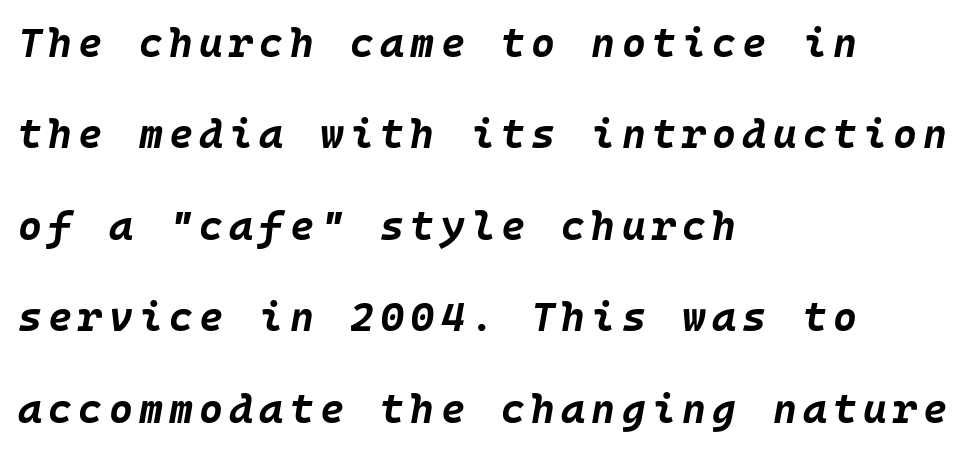
Q: Is the text bold? A: Yes.
Q: Is the text italic (slanted)? A: Yes, it leans right by about 10 degrees.
Q: Is the text underlined? A: No.
Q: How is the paragraph aligned? A: Left-aligned.
Q: Is the spacing between lines tight, normal or loose? A: Loose.
Q: Width (condensed, normal, or wide)? A: Normal.
Q: Stroke contrast? A: Low.
Q: x-height? A: Large.
